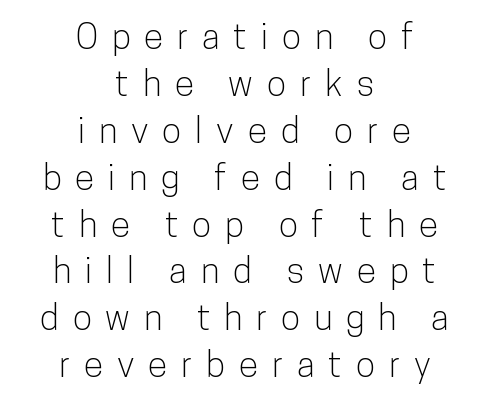
A normal amount of white space separates one row of letters from the next. Alignment: centered. Characters follow at a spacing far wider than the type designer built in. Observe the absence of serifs on each vertical stroke in this sample. The baseline area is clear. You could not count columns in this text — the font is proportionally spaced.
